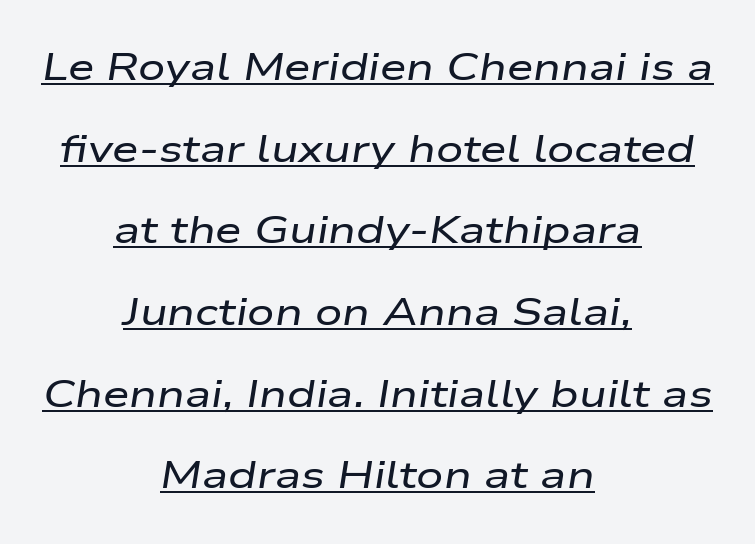
Q: Is the text italic (slanted)? A: Yes, it leans right by about 9 degrees.
Q: Is the text underlined? A: Yes.
Q: How is the paragraph aligned? A: Centered.
Q: Is the spacing between letters normal or unusually wide? A: Normal.
Q: Is the spacing between lines tight, normal or loose? A: Loose.
Q: Width (condensed, normal, or wide)? A: Wide.
Q: Stroke contrast? A: Low.
Q: x-height? A: Medium.
Q: Monospaced? A: No.
